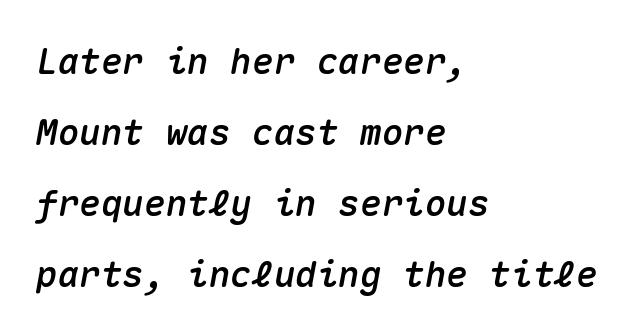
Look at the tracking — it's just the regular setting, nothing added. The letters are slanted; this is an italic face. The designer dialed line spacing up above the default. The compositor pushed each line to the left boundary. Beneath every word, the page is bare. Looks like terminal output: every glyph gets an equal slot.
